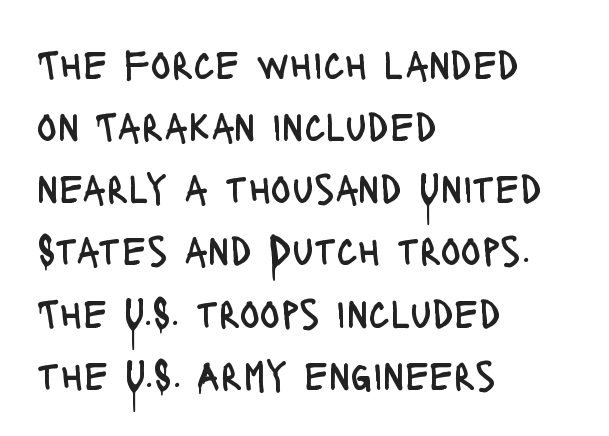
The image shows 42 px regular-weight, condensed sans-serif type, upright; set left-aligned, normal line spacing (1.48x), normal letter spacing, not underlined; low stroke contrast and a large x-height.
